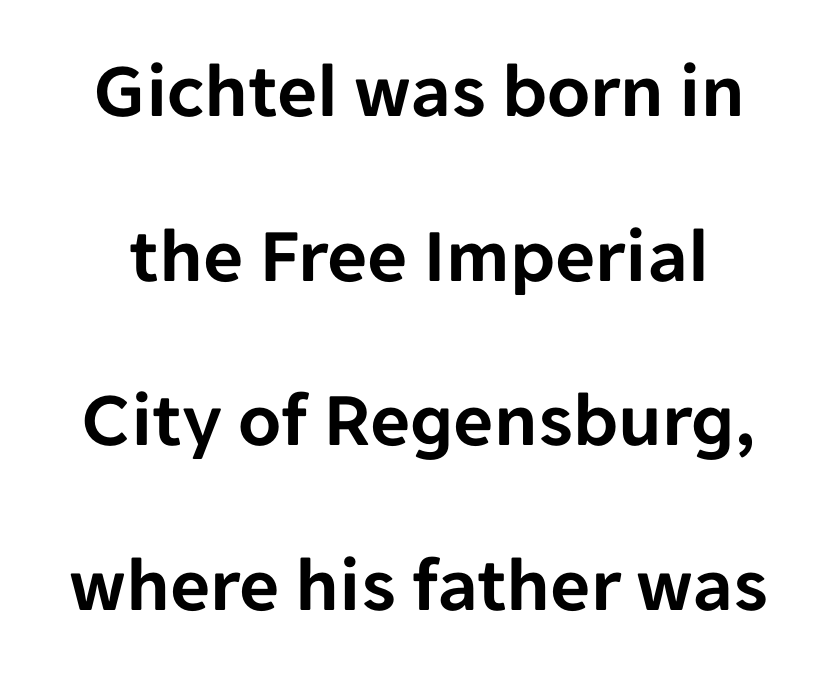
The image shows 78 px sans-serif type, upright; set loose line spacing (2.11x), normal letter spacing, not underlined; low stroke contrast and a medium x-height.
